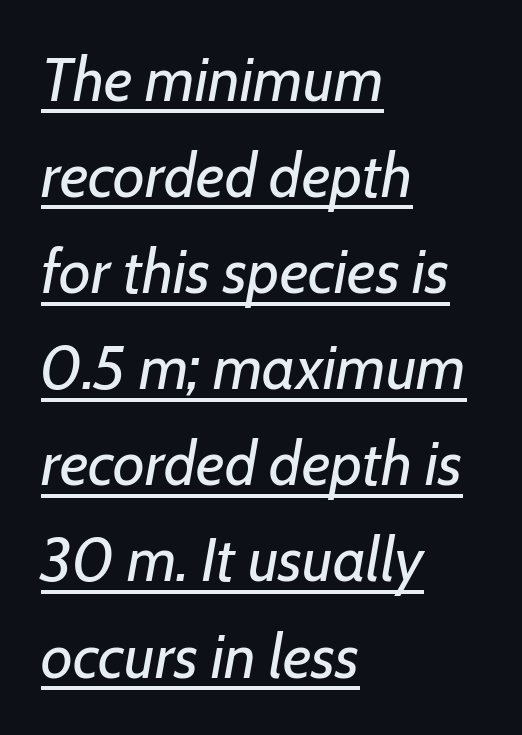
Q: Is the text bold? A: No.
Q: Is the text italic (slanted)? A: Yes, it leans right by about 7 degrees.
Q: Is the text underlined? A: Yes.
Q: How is the paragraph aligned? A: Left-aligned.
Q: Is the spacing between letters normal or unusually wide? A: Normal.
Q: Is the spacing between lines tight, normal or loose? A: Normal.
Q: Width (condensed, normal, or wide)? A: Normal.
Q: Stroke contrast? A: Low.
Q: x-height? A: Medium.
Q: Monospaced? A: No.
